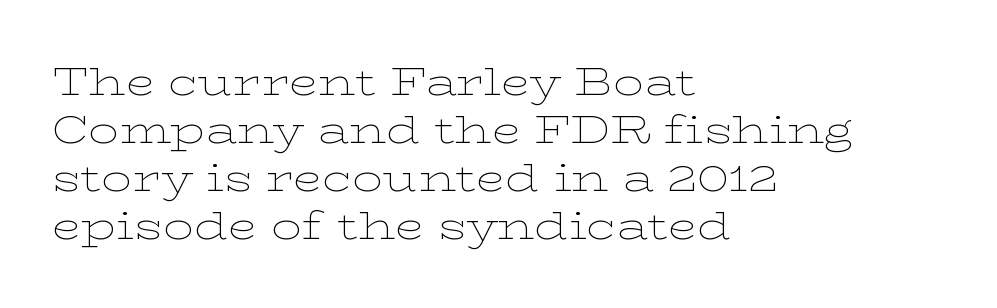
The rendering uses natural spacing where letterforms have individual widths. Look at the tracking — it's just the regular setting, nothing added. Horizontal alignment here is leftward, the default for most running prose. The font is comparable to plain body text, perhaps lighter. This is serif lettering, the kind often seen in printed books. Leading: standard.
